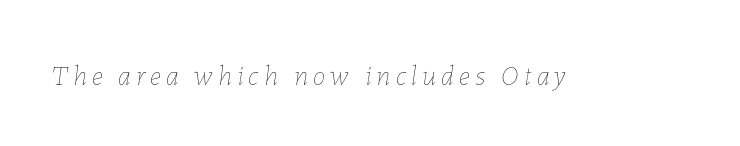
Q: Is the text bold? A: No.
Q: Is the text italic (slanted)? A: Yes, it leans right by about 7 degrees.
Q: Is the text underlined? A: No.
Q: Width (condensed, normal, or wide)? A: Normal.
Q: Stroke contrast? A: Low.
Q: x-height? A: Medium.
Q: Monospaced? A: No.
